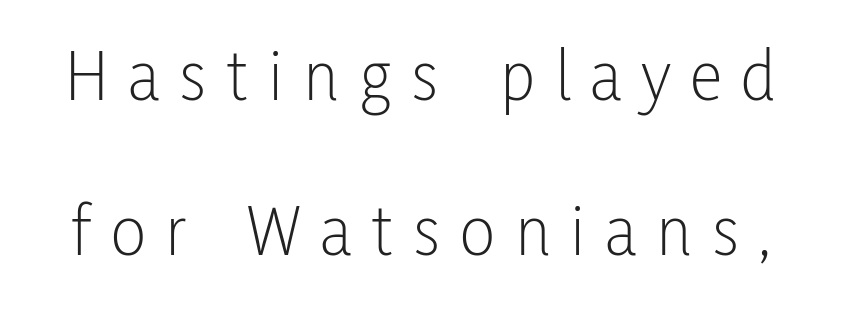
The image shows 74 px light, condensed sans-serif type, upright; set loose line spacing (2.1x), unusually wide letter spacing (+0.27 em), not underlined; low stroke contrast and a medium x-height.
